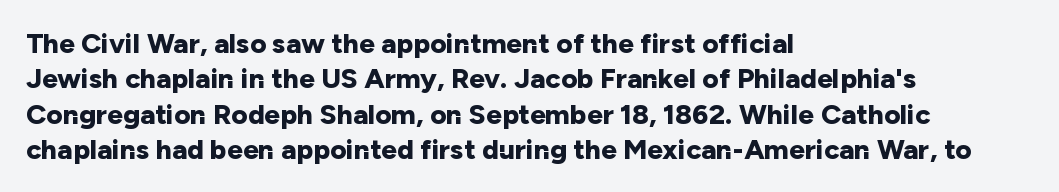
Q: Is the text bold? A: Yes.
Q: Is the text italic (slanted)? A: No, it is upright.
Q: Is the typeface a serif or a sans-serif typeface? A: Sans-serif.
Q: Is the text underlined? A: No.
Q: How is the paragraph aligned? A: Left-aligned.
Q: Is the spacing between letters normal or unusually wide? A: Normal.
Q: Is the spacing between lines tight, normal or loose? A: Normal.
Q: Width (condensed, normal, or wide)? A: Normal.
Q: Stroke contrast? A: Low.
Q: x-height? A: Medium.
Q: Monospaced? A: No.
